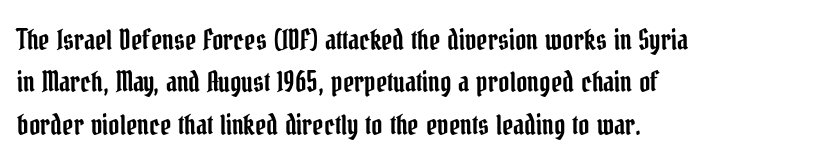
Q: Is the text italic (slanted)? A: No, it is upright.
Q: Is the text underlined? A: No.
Q: How is the paragraph aligned? A: Left-aligned.
Q: Is the spacing between letters normal or unusually wide? A: Normal.
Q: Is the spacing between lines tight, normal or loose? A: Normal.
